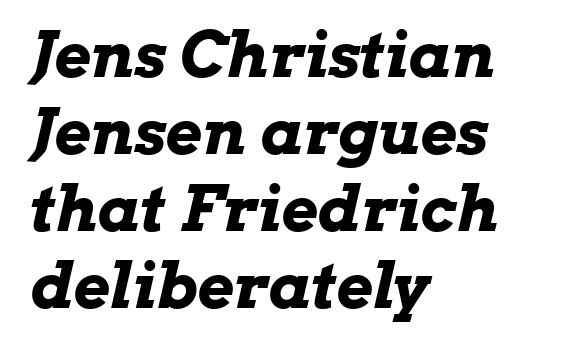
The letters sit at their default tracking, neither squeezed nor spread. The face used here has a pronounced slope to its letters. In CSS terms this would be text-align: left. A typesetter would call this proportional, since set widths differ per character. Plain, unruled lines of type.
